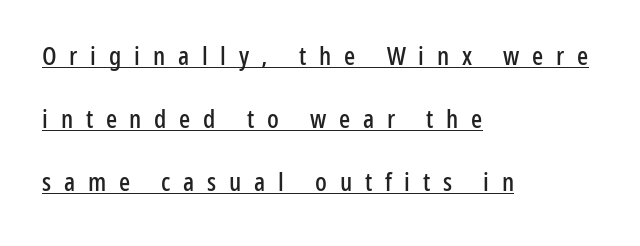
The image shows 26 px text type, upright; set left-aligned, loose line spacing (2.42x), unusually wide letter spacing (+0.49 em), underlined.
